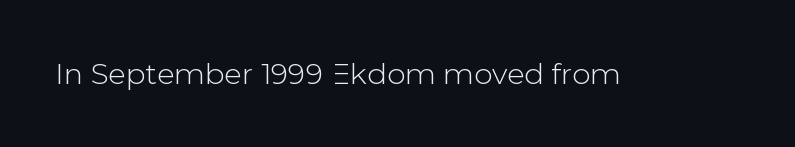
{"serif": "no", "italic": "no", "width": "normal", "stroke_contrast": "low", "x_height": "medium", "monospaced": "no", "underline": "no", "letter_spacing": "normal", "letter_spacing_em": 0.0, "glyph_px": 29}
